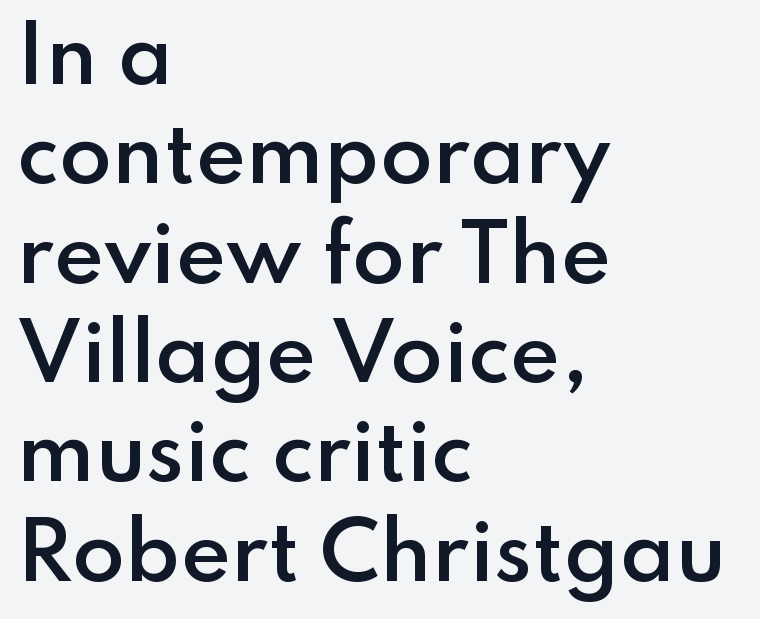
The image shows 77 px semibold sans-serif type, upright; set left-aligned, normal line spacing (1.29x), normal letter spacing, not underlined; low stroke contrast and a small x-height.
